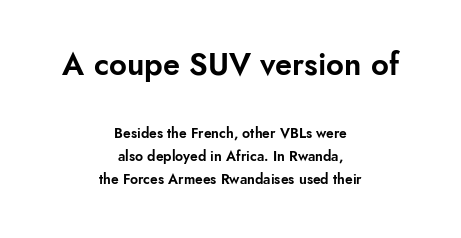
The image shows 31 px sans-serif type, upright; set centered, normal line spacing (1.65x), normal letter spacing, not underlined; the first (top) block is 2.21x larger; low stroke contrast and a small x-height.
